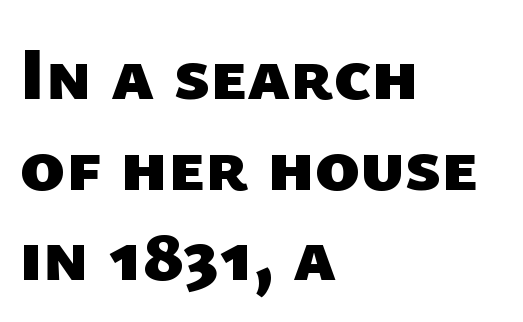
Line beginnings align vertically; line endings do not. Standard letterfit; no display-style spreading of the glyphs. Examine the stroke ends and you'll find no serifs. The glyphs are unaccompanied by any horizontal stroke below them. Look at the stroke-to-counter ratio: heavy, a bold. Spacing verdict: proportional, widths tailored to each character.
